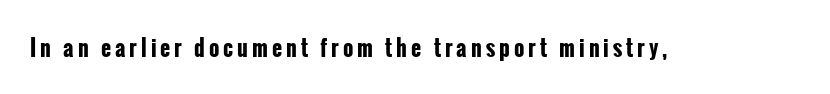
Weight check: bold — yes, fully. Rule under the text: the space is simply empty. Quick note: not italic, upright.
